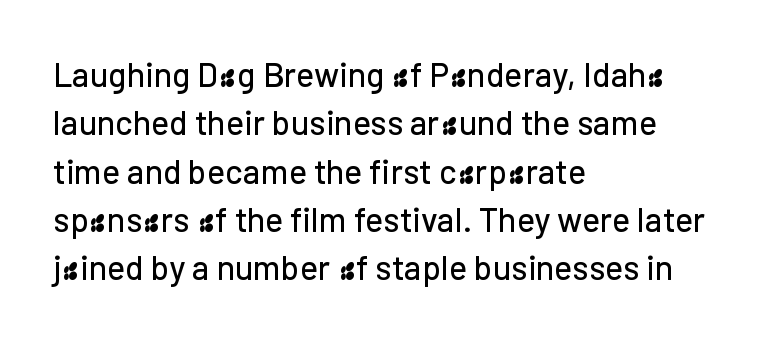
{"serif": "no", "italic": "no", "width": "normal", "stroke_contrast": "low", "x_height": "medium", "monospaced": "no", "underline": "no", "align": "left", "line_spacing": "normal", "line_spacing_ratio": 1.42, "letter_spacing": "normal", "letter_spacing_em": 0.0, "glyph_px": 34}
